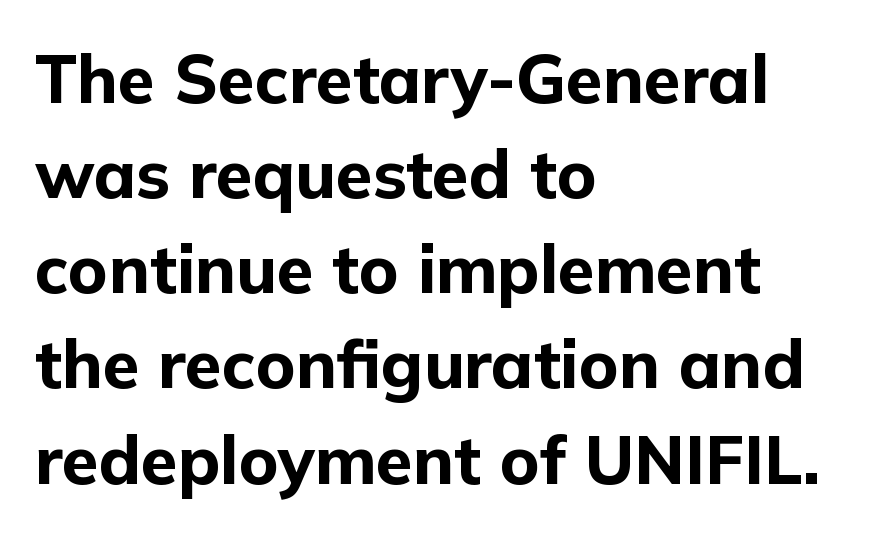
{"serif": "no", "italic": "no", "bold": "yes", "weight": "bold", "width": "normal", "stroke_contrast": "low", "x_height": "medium", "monospaced": "no", "underline": "no", "align": "left", "line_spacing": "normal", "line_spacing_ratio": 1.42, "letter_spacing": "normal", "letter_spacing_em": 0.0, "glyph_px": 67}
